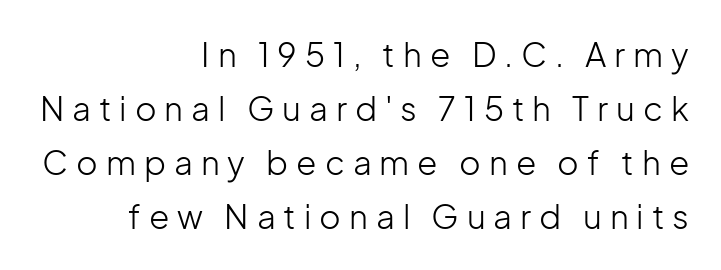
Anything drawn beneath the words? Only blank space. Notice how descenders clear the ascenders below comfortably — that's standard leading. Vertical strokes here are truly vertical. Character widths vary here, with narrow letters taking less room than wide ones. Glyph-to-glyph distance is far greater than everyday printed text. These glyphs show unthickened strokes, regular width or finer.
